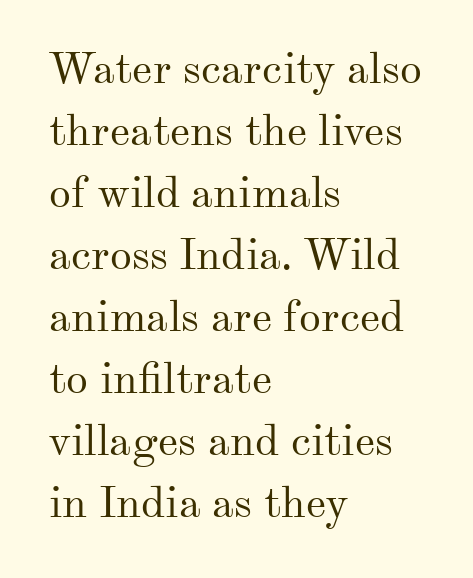
Q: Is the text bold? A: No.
Q: Is the text italic (slanted)? A: No, it is upright.
Q: Is the typeface a serif or a sans-serif typeface? A: Serif.
Q: Is the text underlined? A: No.
Q: How is the paragraph aligned? A: Left-aligned.
Q: Is the spacing between letters normal or unusually wide? A: Normal.
Q: Is the spacing between lines tight, normal or loose? A: Normal.
Q: Width (condensed, normal, or wide)? A: Normal.
Q: Stroke contrast? A: Medium.
Q: x-height? A: Small.
Q: Monospaced? A: No.
